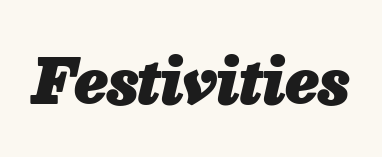
The lettering tilts uniformly, giving the passage an italic look. What weight is shown? A full bold with thick strokes. These lines are rendered in a variable-pitch font. Descenders hang freely into open space.
